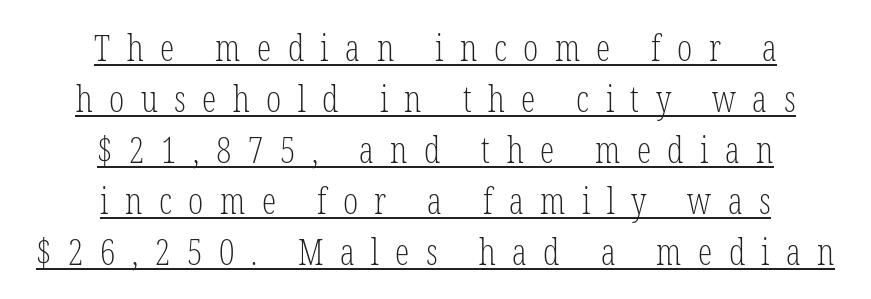
{"serif": "yes", "italic": "no", "bold": "no", "weight": "light", "width": "condensed", "stroke_contrast": "low", "x_height": "medium", "monospaced": "no", "underline": "yes", "align": "center", "line_spacing": "normal", "line_spacing_ratio": 1.42, "letter_spacing": "wide", "letter_spacing_em": 0.46, "glyph_px": 36}
